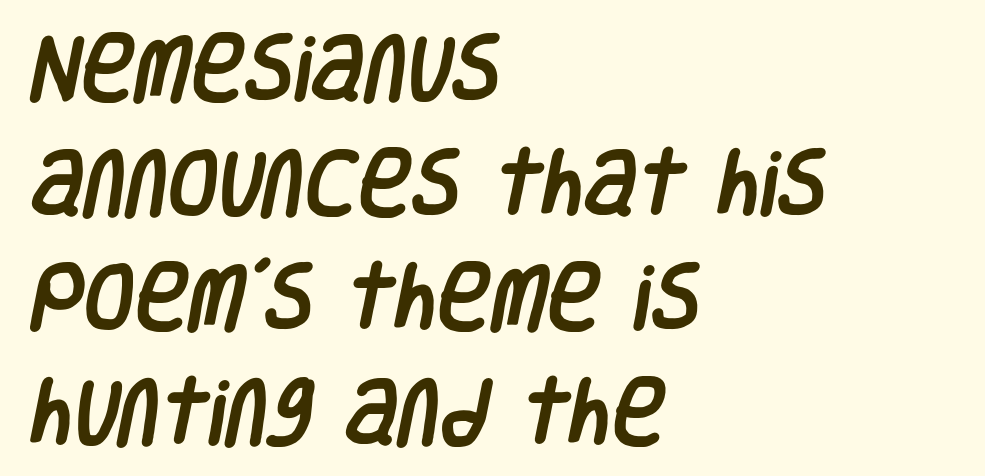
Q: Is the typeface a serif or a sans-serif typeface? A: Sans-serif.
Q: Is the text underlined? A: No.
Q: How is the paragraph aligned? A: Left-aligned.
Q: Is the spacing between letters normal or unusually wide? A: Normal.
Q: Is the spacing between lines tight, normal or loose? A: Normal.
Q: Width (condensed, normal, or wide)? A: Condensed.
Q: Stroke contrast? A: Low.
Q: x-height? A: Large.
Q: Monospaced? A: No.
